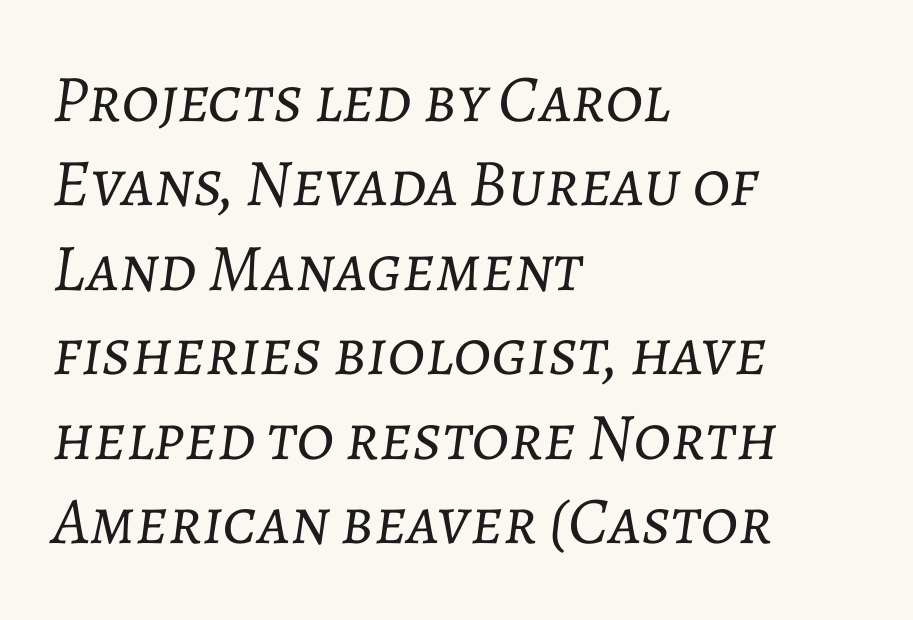
These lines are set flush left with a ragged right edge. Descenders are the only things crossing below the line. Whoever set this chose a conventional vertical rhythm. This is not heavy type; no bold has been used.
